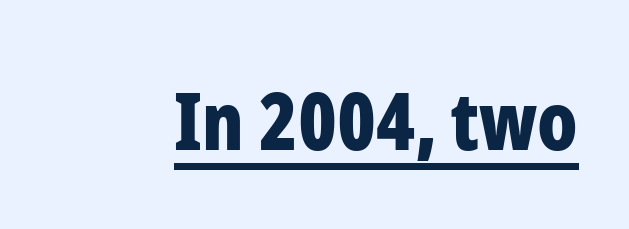
The image shows 79 px bold, condensed sans-serif type, upright; set normal letter spacing, underlined; low stroke contrast and a medium x-height.
